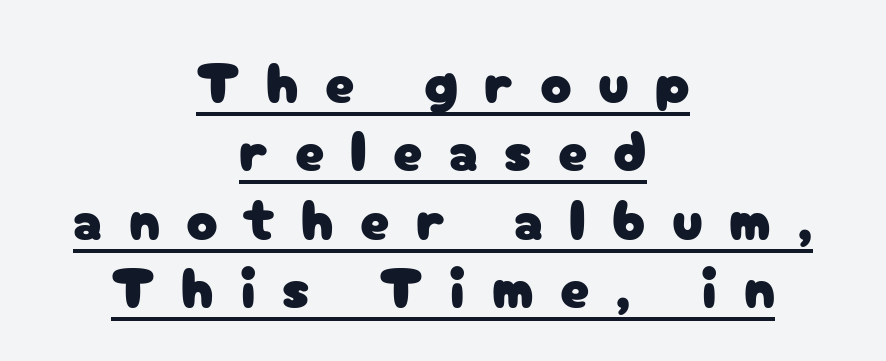
The image shows 58 px sans-serif type, upright; set centered, line spacing 1.18x, unusually wide letter spacing (+0.45 em), underlined; low stroke contrast and a medium x-height.
